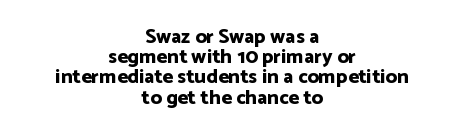
Tall strokes in this sample are plumb rather than angled. Has an underline been added? It has not. Observe the ordinary spacing: letters are neighbours, not strangers. Centered paragraph, ragged on both sides.
